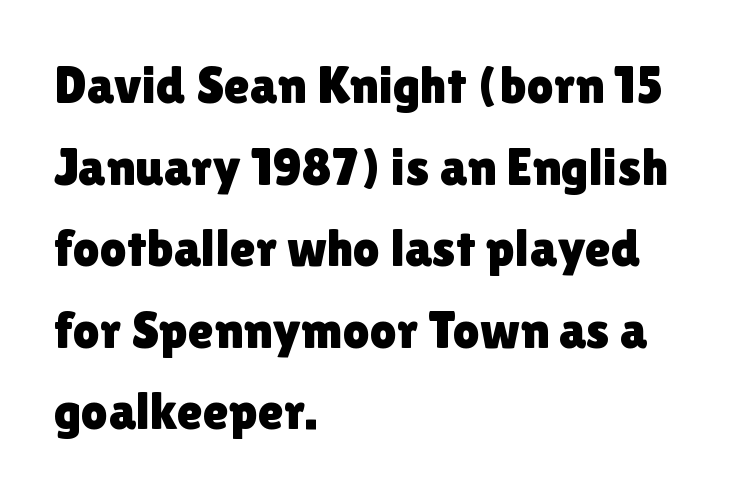
The image shows 53 px sans-serif type, upright; set left-aligned, normal line spacing (1.54x), normal letter spacing, not underlined; a medium x-height.
